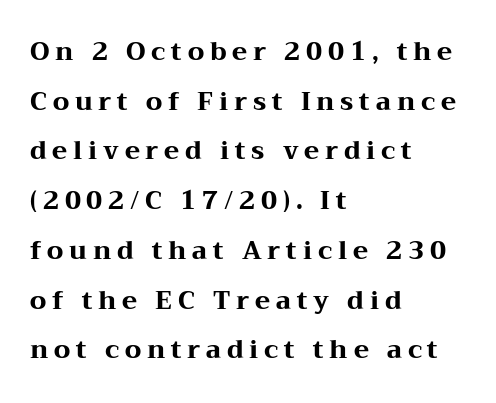
{"italic": "no", "bold": "yes", "underline": "no", "align": "left", "line_spacing": "loose", "line_spacing_ratio": 1.99, "letter_spacing": "wide", "letter_spacing_em": 0.23, "glyph_px": 25}
